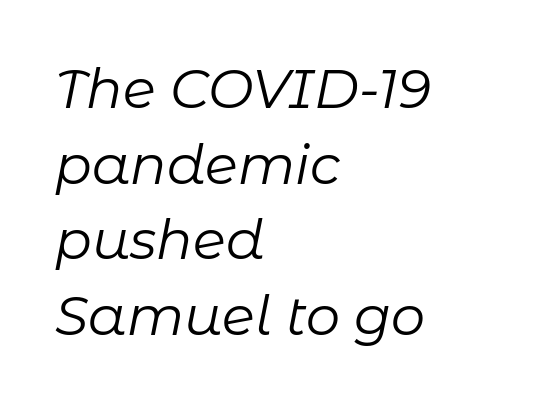
{"italic": "yes", "lean": "right", "slant_degrees": 11, "bold": "no", "weight": "regular", "width": "normal", "stroke_contrast": "low", "x_height": "medium", "monospaced": "no", "underline": "no", "align": "left", "line_spacing": "normal", "line_spacing_ratio": 1.4, "letter_spacing": "normal", "letter_spacing_em": 0.0, "glyph_px": 54}
